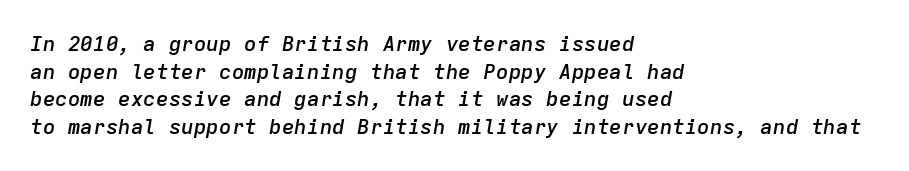
{"italic": "yes", "lean": "right", "slant_degrees": 9, "bold": "semi", "underline": "no", "align": "left", "line_spacing": "normal", "line_spacing_ratio": 1.32, "letter_spacing": "normal", "letter_spacing_em": 0.0, "glyph_px": 21}
